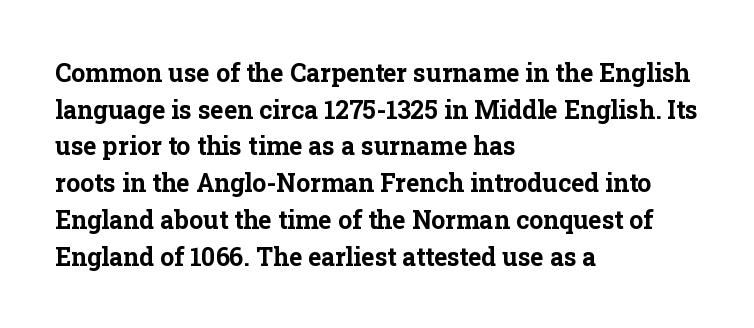
Compared with an ordinary text face, these strokes are far heavier — a full bold. Tall strokes in this sample are plumb rather than angled. Reading down the block, your eye returns to a fixed left position each line. The space directly below the letters is spotless. Leading matches the norm, producing a regular column. The type is set solid horizontally, with unmodified tracking.
